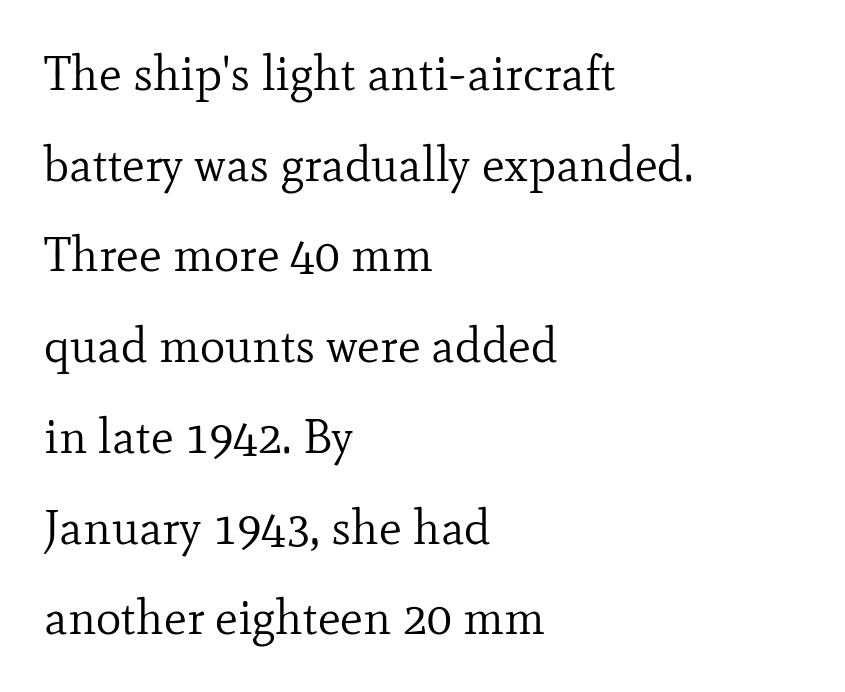
How are the letters spaced? Ordinarily, with no added tracking. Caption: multi-line text, flush left, ragged right. This rendering employs a face with finishing strokes, i.e., a serif. Do the characters align in a grid? No, the font is proportional.
